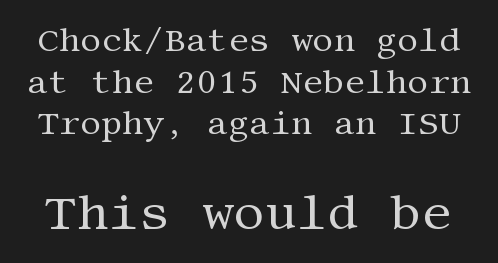
{"serif": "yes", "italic": "no", "bold": "no", "weight": "regular", "width": "normal", "stroke_contrast": "medium", "x_height": "large", "underline": "no", "line_spacing": "normal", "line_spacing_ratio": 1.26, "letter_spacing": "normal", "letter_spacing_em": 0.0, "larger_block": "second", "size_ratio": 1.48, "glyph_px": 49}
